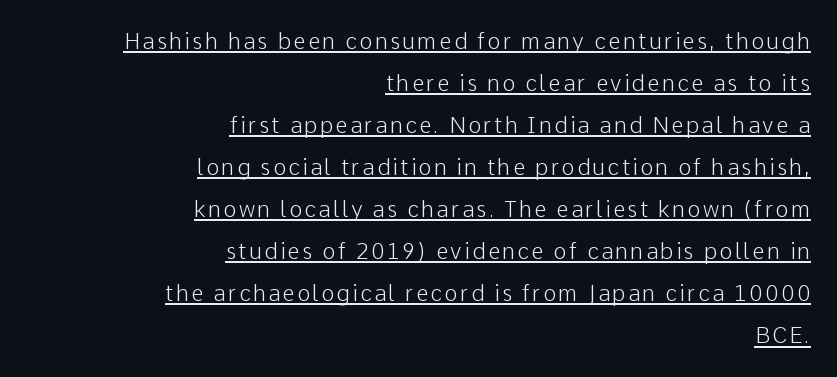
The image shows 22 px text type, upright; set right-aligned, loose line spacing (1.91x), underlined.
